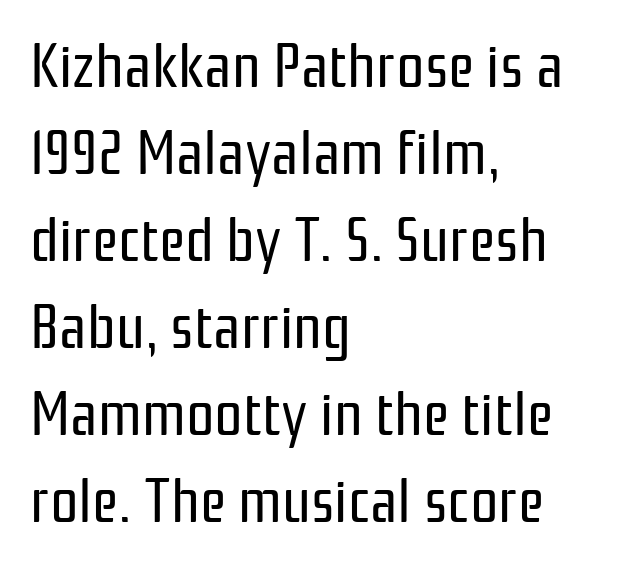
The image shows 63 px regular-weight, condensed sans-serif type, upright; set left-aligned, normal line spacing (1.38x), normal letter spacing, not underlined; low stroke contrast and a medium x-height.
